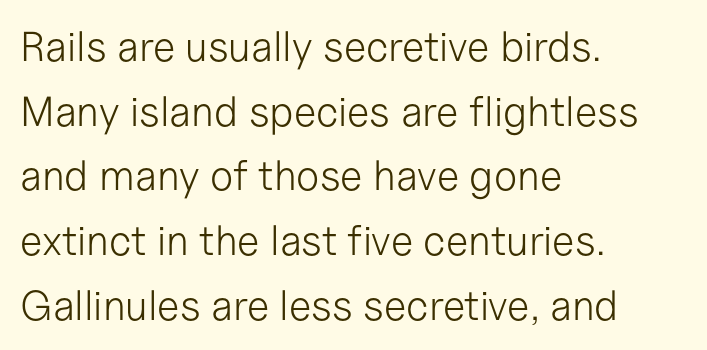
{"serif": "no", "italic": "no", "bold": "no", "weight": "light", "width": "normal", "stroke_contrast": "low", "x_height": "medium", "monospaced": "no", "underline": "no", "align": "left", "line_spacing": "normal", "line_spacing_ratio": 1.54, "letter_spacing": "normal", "letter_spacing_em": 0.0, "glyph_px": 42}
